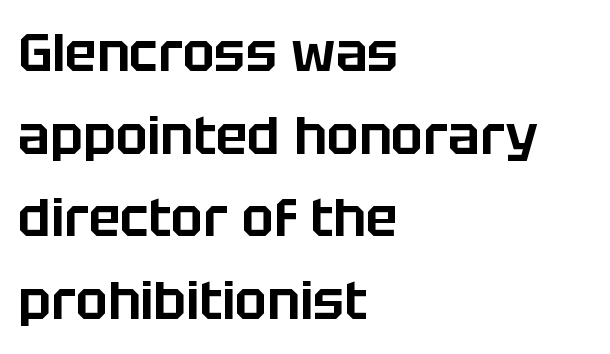
{"serif": "no", "italic": "no", "width": "normal", "stroke_contrast": "low", "x_height": "large", "monospaced": "no", "underline": "no", "align": "left", "line_spacing": "normal", "line_spacing_ratio": 1.56, "letter_spacing": "normal", "letter_spacing_em": 0.0, "glyph_px": 53}
